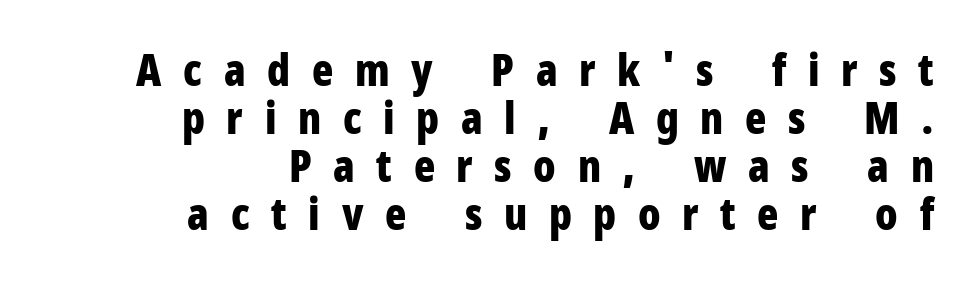
The image shows 44 px bold, condensed sans-serif type, upright; set right-aligned, tight line spacing (1.09x), unusually wide letter spacing (+0.49 em), not underlined; low stroke contrast and a medium x-height.
